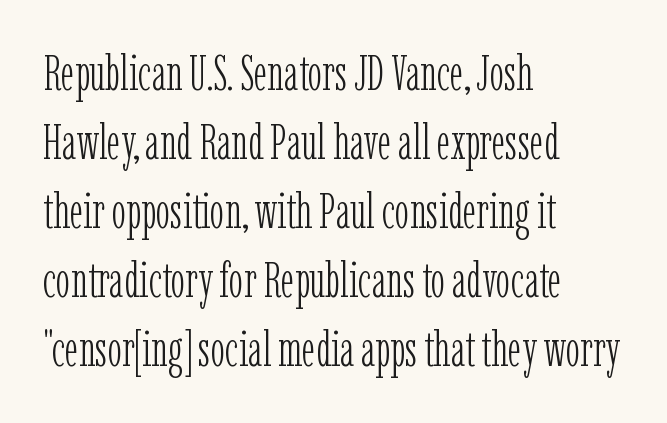
The image shows 49 px light, condensed serif type, upright; set left-aligned, normal line spacing (1.41x), normal letter spacing, not underlined; low stroke contrast and a medium x-height.
